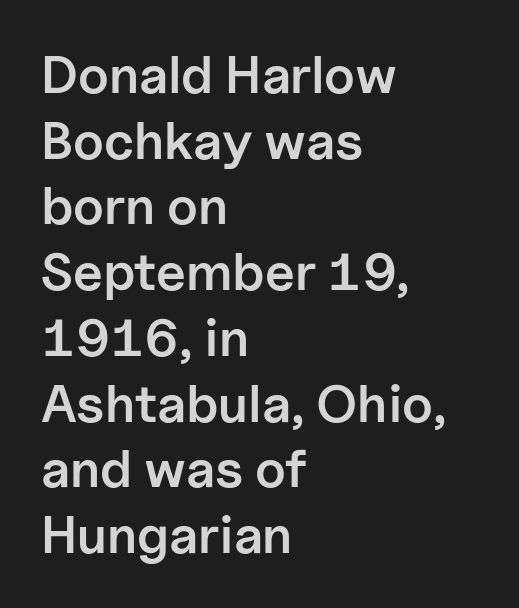
Q: Is the text bold? A: Semi-bold.
Q: Is the text italic (slanted)? A: No, it is upright.
Q: Is the typeface a serif or a sans-serif typeface? A: Sans-serif.
Q: Is the text underlined? A: No.
Q: How is the paragraph aligned? A: Left-aligned.
Q: Is the spacing between letters normal or unusually wide? A: Normal.
Q: Width (condensed, normal, or wide)? A: Normal.
Q: Stroke contrast? A: Low.
Q: x-height? A: Medium.
Q: Monospaced? A: No.
